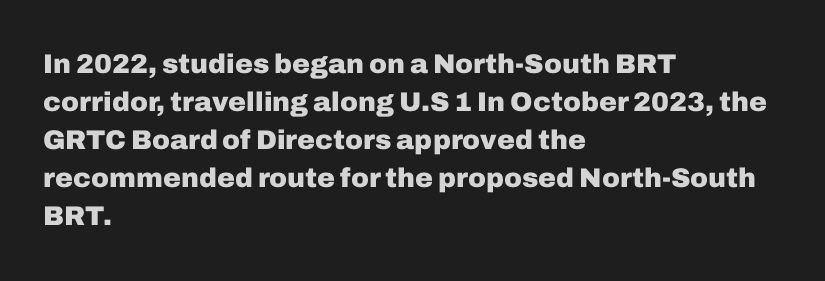
The image shows 27 px bold type, upright; set left-aligned, normal line spacing (1.41x), normal letter spacing, not underlined.
